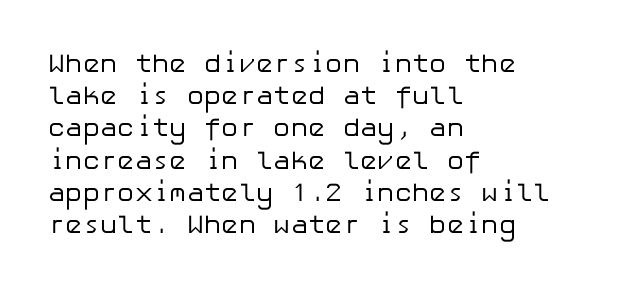
No letter is thick-stroked: the sample isn't bold. The lettering stays uniformly vertical, giving the passage a roman look. This sample uses plain, unmodified letter spacing. These lines stack with their left ends in a neat column. The gap between lines stays unmarked.
